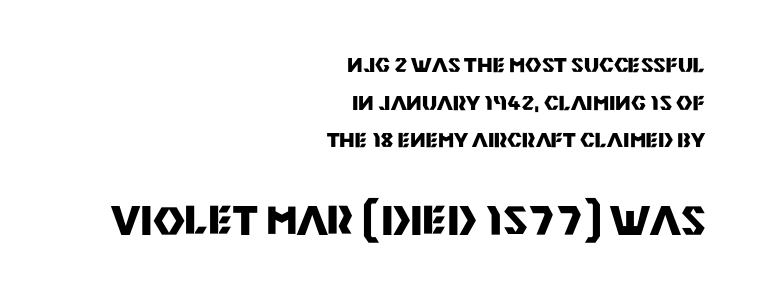
The letters sit at their default tracking, neither squeezed nor spread. These two chunks differ in scale, with the bottom chunk taking the larger measure. Does the lettering tilt? It doesn't — this is upright. These lines are rendered in a variable-pitch font. The strokes are fattened all the way to bold. Each line ends at the same right margin while the left side varies.
